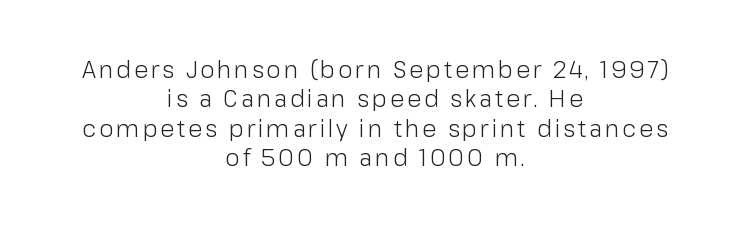
The image shows 23 px text type, upright; set centered, normal line spacing (1.28x), not underlined.
